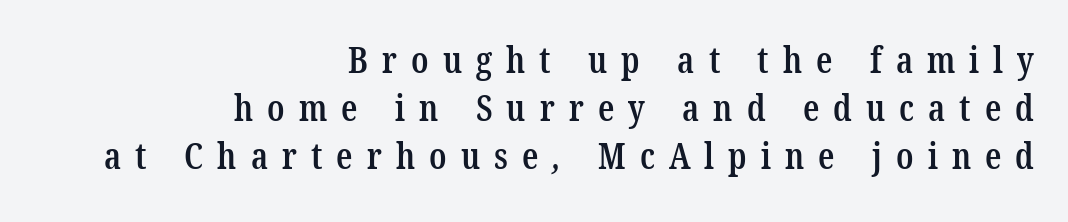
Q: Is the text bold? A: Semi-bold.
Q: Is the typeface a serif or a sans-serif typeface? A: Serif.
Q: Is the text underlined? A: No.
Q: How is the paragraph aligned? A: Right-aligned.
Q: Is the spacing between letters normal or unusually wide? A: Unusually wide.
Q: Is the spacing between lines tight, normal or loose? A: Normal.
Q: Width (condensed, normal, or wide)? A: Condensed.
Q: Stroke contrast? A: Low.
Q: x-height? A: Medium.
Q: Monospaced? A: No.
